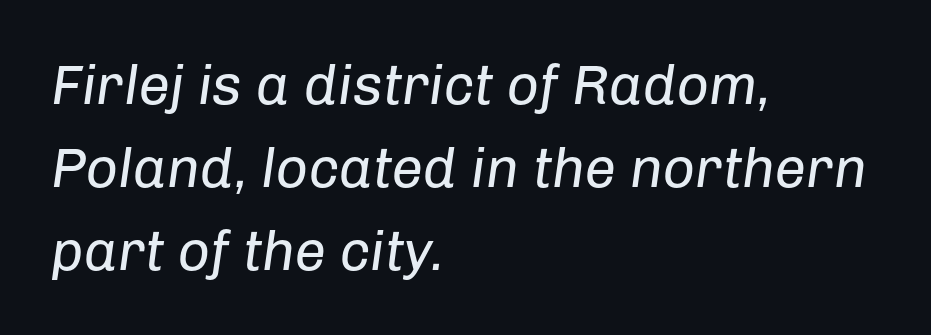
{"italic": "yes", "lean": "right", "slant_degrees": 8, "bold": "no", "weight": "regular", "width": "normal", "stroke_contrast": "low", "x_height": "medium", "monospaced": "no", "underline": "no", "align": "left", "line_spacing": "normal", "line_spacing_ratio": 1.48, "letter_spacing": "normal", "letter_spacing_em": 0.0, "glyph_px": 56}
